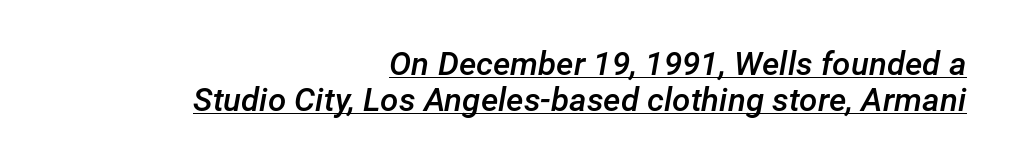
Quick note: interline space is minimal. Notice how the passage keeps a crisp vertical edge on the right only. Here the designer chose a conventional face with non-uniform glyph widths. Moderately thickened strokes mark this as semibold type. Underlined type. Between one letter and the next there's only the usual sliver of space.
